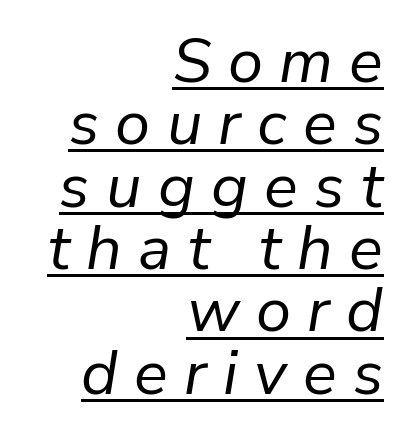
Compared with ordinary roman type, these characters are visibly tilted. You could not count columns in this text — the font is proportionally spaced. What stands out about the letter spacing? Its width — letters are far apart. Typeset ragged left — the right edge is the straight one. The typesetter has applied underlining to the passage shown.
